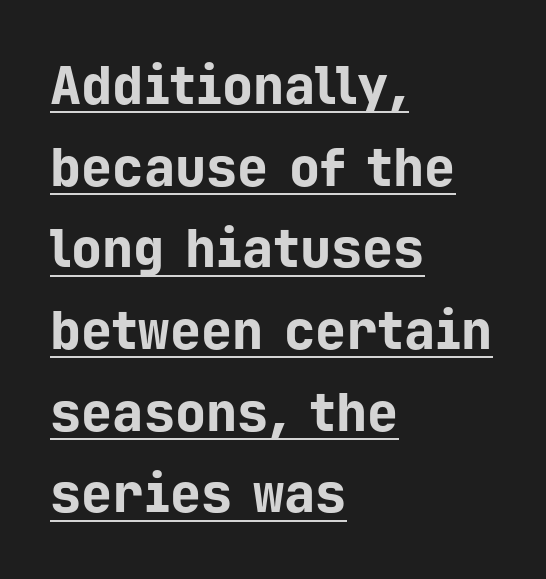
Q: Is the text bold? A: Yes.
Q: Is the text italic (slanted)? A: No, it is upright.
Q: Is the typeface a serif or a sans-serif typeface? A: Sans-serif.
Q: Is the text underlined? A: Yes.
Q: How is the paragraph aligned? A: Left-aligned.
Q: Is the spacing between letters normal or unusually wide? A: Normal.
Q: Is the spacing between lines tight, normal or loose? A: Normal.
Q: Width (condensed, normal, or wide)? A: Normal.
Q: Stroke contrast? A: Low.
Q: x-height? A: Medium.
Q: Monospaced? A: Yes.
